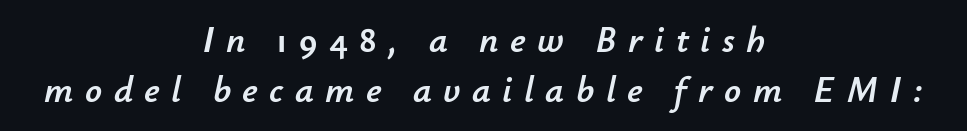
Q: Is the text italic (slanted)? A: Yes, it leans right by about 12 degrees.
Q: Is the text underlined? A: No.
Q: How is the paragraph aligned? A: Centered.
Q: Is the spacing between letters normal or unusually wide? A: Unusually wide.
Q: Is the spacing between lines tight, normal or loose? A: Normal.
Q: Width (condensed, normal, or wide)? A: Normal.
Q: Stroke contrast? A: Low.
Q: x-height? A: Small.
Q: Monospaced? A: No.
